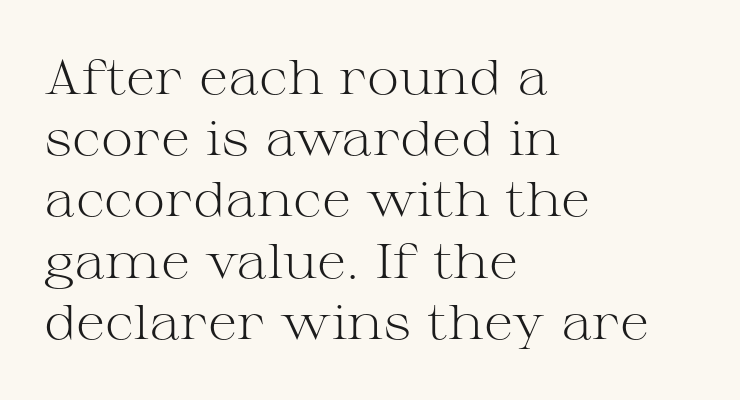
Q: Is the text bold? A: No.
Q: Is the text italic (slanted)? A: No, it is upright.
Q: Is the typeface a serif or a sans-serif typeface? A: Serif.
Q: Is the text underlined? A: No.
Q: How is the paragraph aligned? A: Left-aligned.
Q: Is the spacing between letters normal or unusually wide? A: Normal.
Q: Is the spacing between lines tight, normal or loose? A: Normal.
Q: Width (condensed, normal, or wide)? A: Wide.
Q: Stroke contrast? A: Medium.
Q: x-height? A: Medium.
Q: Monospaced? A: No.
